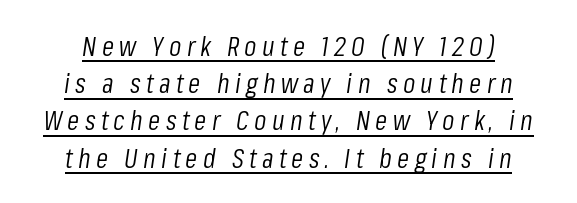
This block has exactly the height ordinary leading produces. Posture: slanted. Stems and bowls with no extra thickness — not bold. The passage shown is typed in a proportional face where columns would drift. The rendered words wear a rule along their underside. Horizontally, the lines are justified to the midpoint only.
